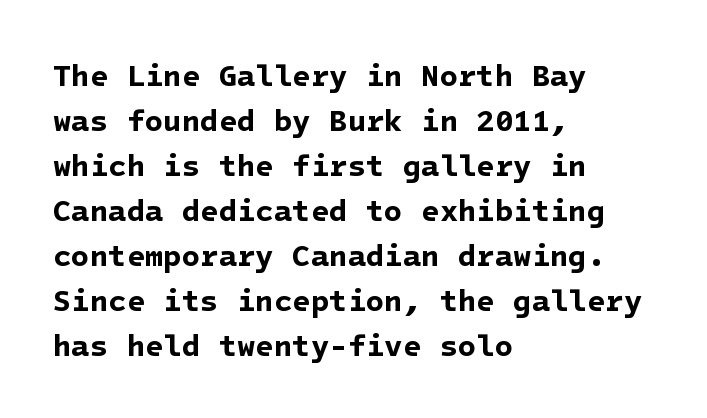
The glyphs have the mass of a bold cut. Nobody drew a line under any word here. Leftover space on each line is placed entirely after the last word. What kind of face is this? One without serifs — a sans. Rows of type keep a routine distance in the vertical direction. Is the letter spacing exaggerated? No — it looks like the ordinary default.
